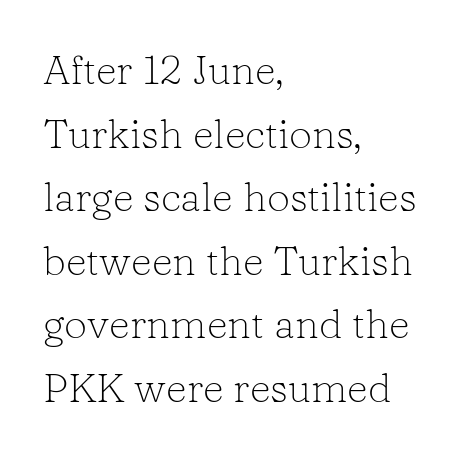
Q: Is the text bold? A: No.
Q: Is the text italic (slanted)? A: No, it is upright.
Q: Is the typeface a serif or a sans-serif typeface? A: Serif.
Q: Is the text underlined? A: No.
Q: How is the paragraph aligned? A: Left-aligned.
Q: Is the spacing between letters normal or unusually wide? A: Normal.
Q: Is the spacing between lines tight, normal or loose? A: Normal.
Q: Width (condensed, normal, or wide)? A: Normal.
Q: Stroke contrast? A: Low.
Q: x-height? A: Medium.
Q: Monospaced? A: No.
